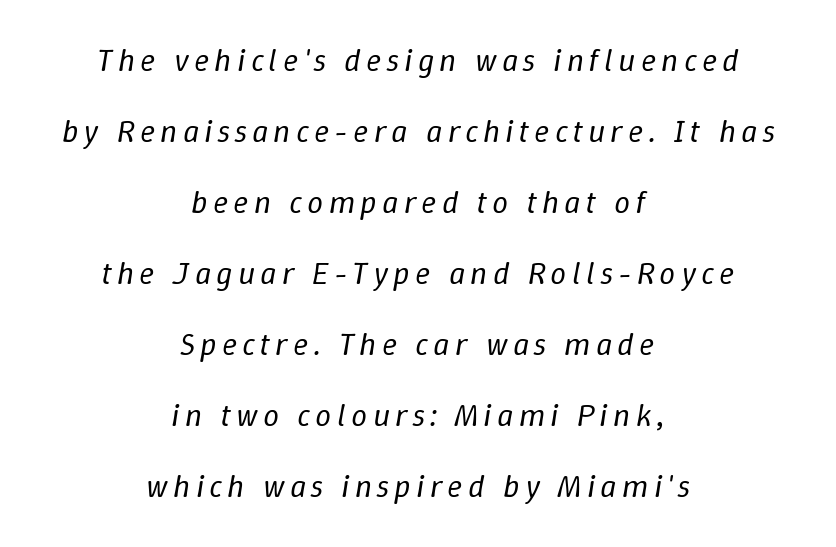
{"italic": "yes", "lean": "right", "slant_degrees": 9, "bold": "no", "weight": "regular", "width": "normal", "stroke_contrast": "low", "x_height": "medium", "monospaced": "no", "underline": "no", "align": "center", "line_spacing": "loose", "line_spacing_ratio": 2.22, "glyph_px": 32}
